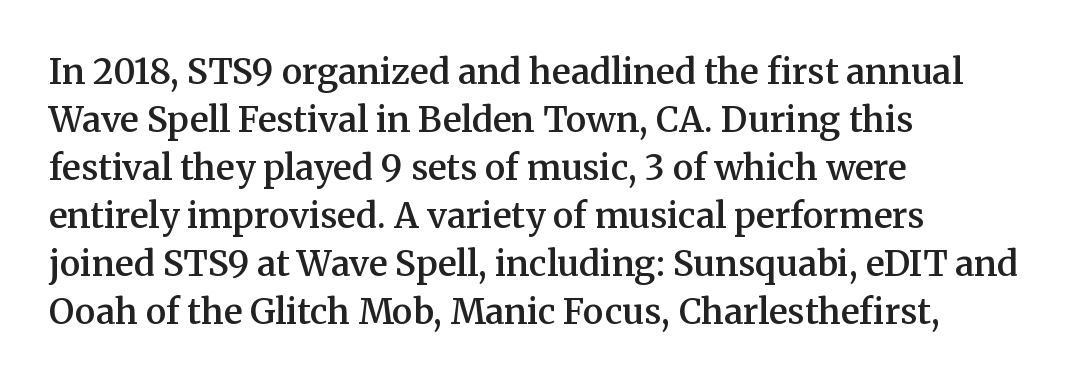
Q: Is the text bold? A: Semi-bold.
Q: Is the text italic (slanted)? A: No, it is upright.
Q: Is the typeface a serif or a sans-serif typeface? A: Serif.
Q: Is the text underlined? A: No.
Q: How is the paragraph aligned? A: Left-aligned.
Q: Is the spacing between letters normal or unusually wide? A: Normal.
Q: Is the spacing between lines tight, normal or loose? A: Normal.
Q: Width (condensed, normal, or wide)? A: Normal.
Q: Stroke contrast? A: Medium.
Q: x-height? A: Medium.
Q: Monospaced? A: No.
